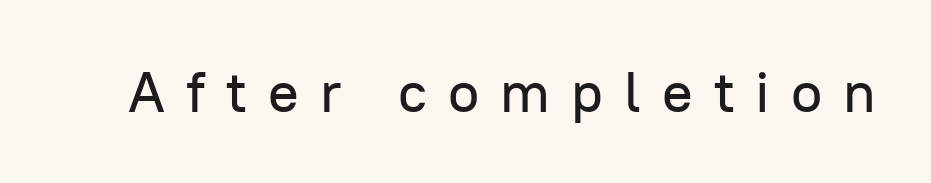
{"serif": "no", "italic": "no", "width": "normal", "stroke_contrast": "low", "x_height": "medium", "monospaced": "no", "underline": "no", "letter_spacing": "wide", "letter_spacing_em": 0.37, "glyph_px": 57}
